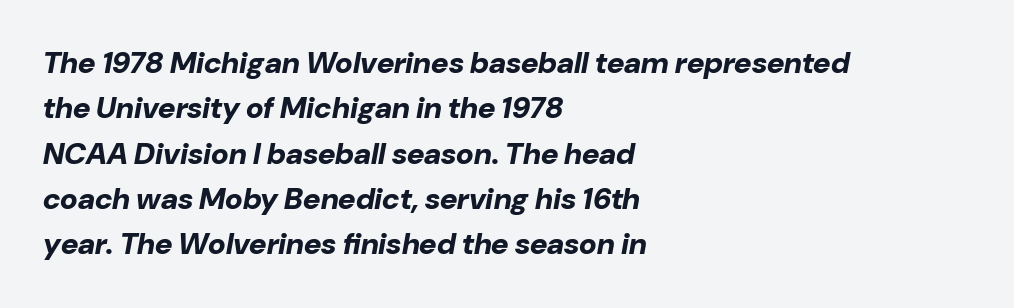
The rendering uses natural spacing where letterforms have individual widths. In terms of leading, this rendering sits right in the middle. The strokes are fattened all the way to bold. The specimen reads as italic at a glance. The lines are quadded left. Just letters on the line, the space beneath them empty.
